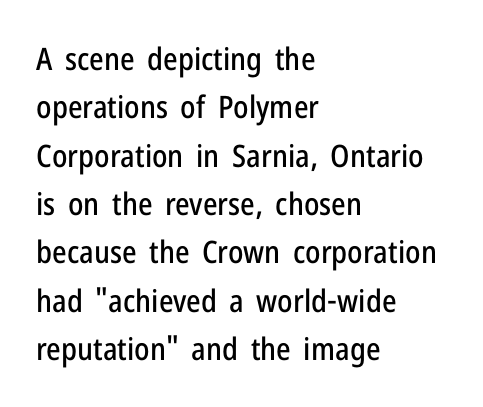
Q: Is the text italic (slanted)? A: No, it is upright.
Q: Is the typeface a serif or a sans-serif typeface? A: Sans-serif.
Q: Is the text underlined? A: No.
Q: How is the paragraph aligned? A: Left-aligned.
Q: Is the spacing between letters normal or unusually wide? A: Normal.
Q: Is the spacing between lines tight, normal or loose? A: Normal.
Q: Width (condensed, normal, or wide)? A: Condensed.
Q: Stroke contrast? A: Low.
Q: x-height? A: Medium.
Q: Monospaced? A: No.
